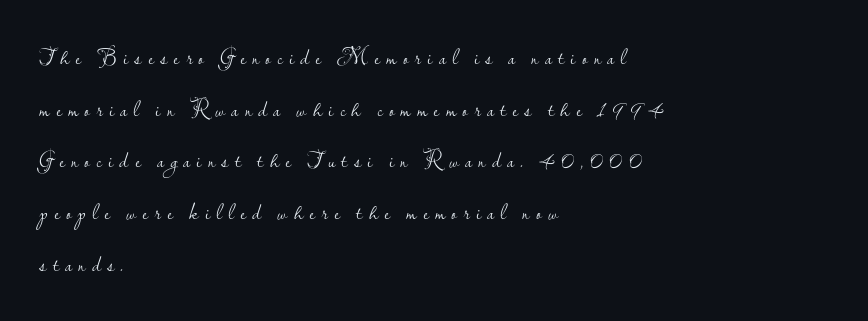
Q: Is the text bold? A: No.
Q: Is the text italic (slanted)? A: Yes.
Q: Is the text underlined? A: No.
Q: How is the paragraph aligned? A: Left-aligned.
Q: Is the spacing between letters normal or unusually wide? A: Unusually wide.
Q: Is the spacing between lines tight, normal or loose? A: Loose.
